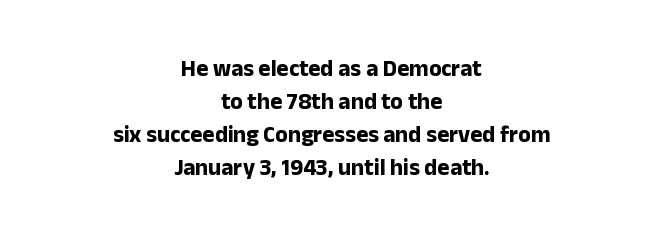
The image shows 23 px bold type, upright; set centered, normal line spacing (1.43x), normal letter spacing, not underlined.
